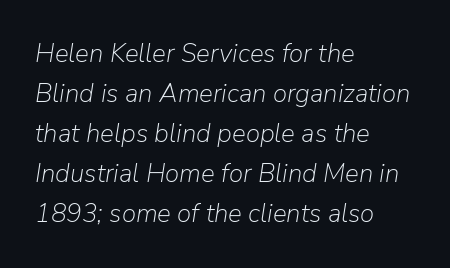
Q: Is the text bold? A: No.
Q: Is the text italic (slanted)? A: Yes, it leans right by about 9 degrees.
Q: Is the text underlined? A: No.
Q: How is the paragraph aligned? A: Left-aligned.
Q: Is the spacing between letters normal or unusually wide? A: Normal.
Q: Is the spacing between lines tight, normal or loose? A: Normal.
